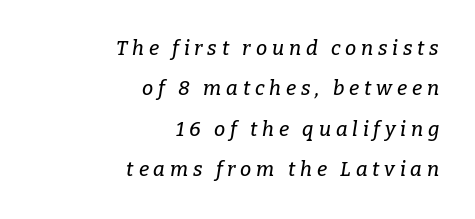
Q: Is the text italic (slanted)? A: Yes, it leans right by about 9 degrees.
Q: Is the text underlined? A: No.
Q: How is the paragraph aligned? A: Right-aligned.
Q: Is the spacing between letters normal or unusually wide? A: Unusually wide.
Q: Is the spacing between lines tight, normal or loose? A: Loose.
